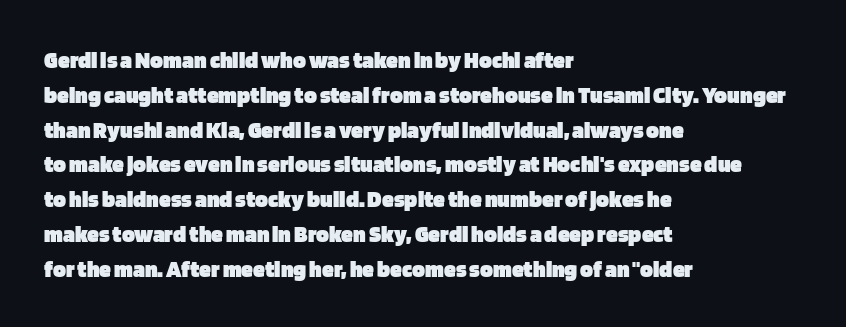
Q: Is the text bold? A: Yes.
Q: Is the text italic (slanted)? A: No, it is upright.
Q: Is the text underlined? A: No.
Q: How is the paragraph aligned? A: Left-aligned.
Q: Is the spacing between letters normal or unusually wide? A: Normal.
Q: Is the spacing between lines tight, normal or loose? A: Normal.
